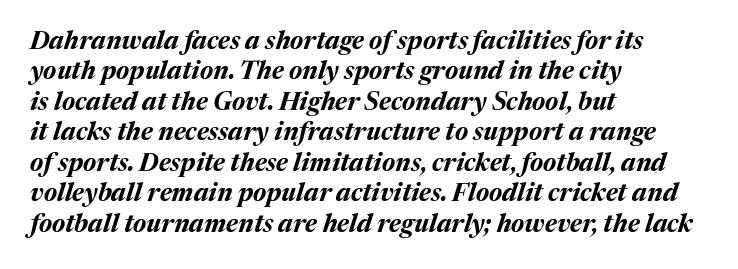
{"italic": "yes", "lean": "right", "slant_degrees": 17, "bold": "yes", "underline": "no", "align": "left", "line_spacing_ratio": 1.22, "letter_spacing": "normal", "letter_spacing_em": 0.0, "glyph_px": 25}
